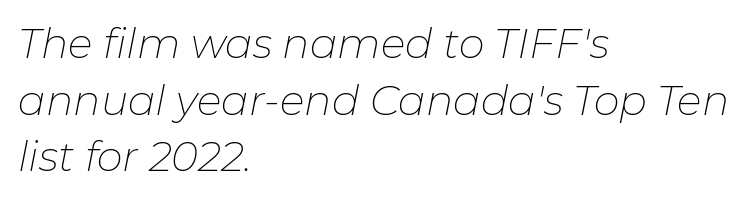
{"italic": "yes", "lean": "right", "slant_degrees": 11, "bold": "no", "weight": "thin", "width": "normal", "stroke_contrast": "low", "x_height": "medium", "monospaced": "no", "underline": "no", "align": "left", "line_spacing": "normal", "line_spacing_ratio": 1.38, "letter_spacing": "normal", "letter_spacing_em": 0.0, "glyph_px": 41}
